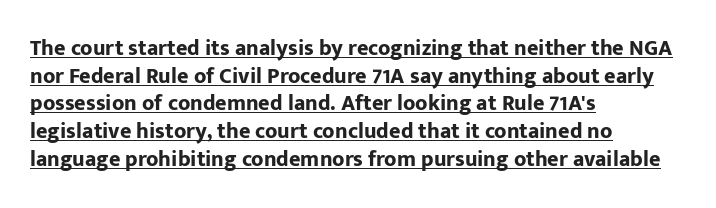
Q: Is the text bold? A: Yes.
Q: Is the text italic (slanted)? A: No, it is upright.
Q: Is the text underlined? A: Yes.
Q: How is the paragraph aligned? A: Left-aligned.
Q: Is the spacing between letters normal or unusually wide? A: Normal.
Q: Is the spacing between lines tight, normal or loose? A: Normal.
